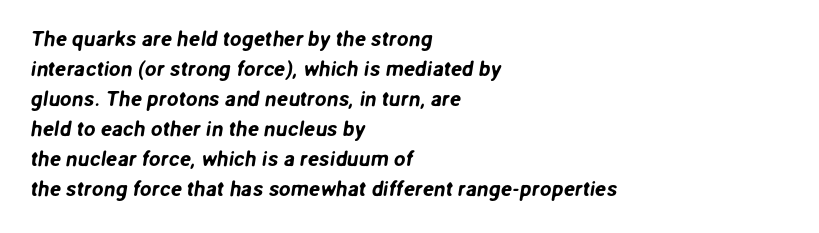
{"underline": "no", "align": "left", "line_spacing": "normal", "line_spacing_ratio": 1.43, "letter_spacing": "normal", "letter_spacing_em": 0.0, "glyph_px": 21}
